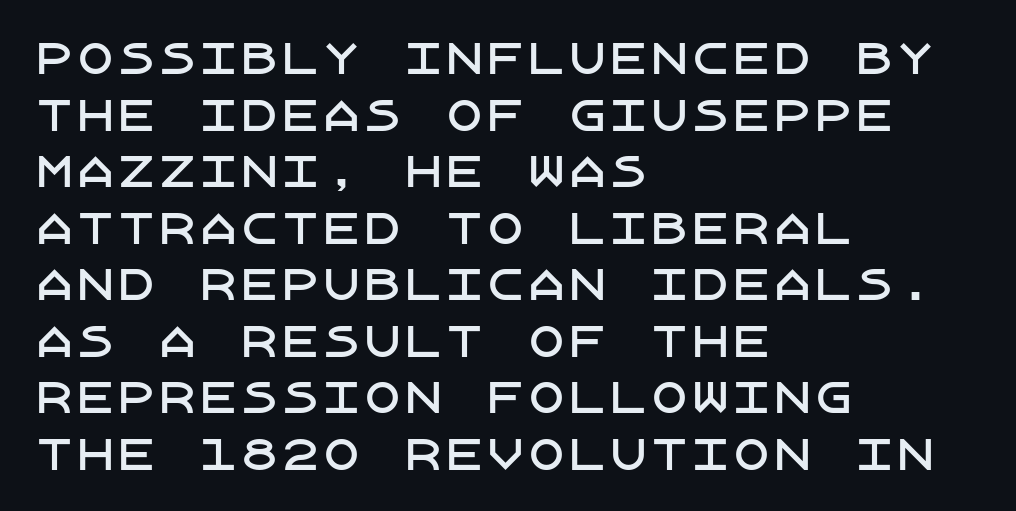
The image shows 41 px sans-serif type, upright; set left-aligned, normal line spacing (1.38x), normal letter spacing, not underlined; low stroke contrast and a large x-height.
